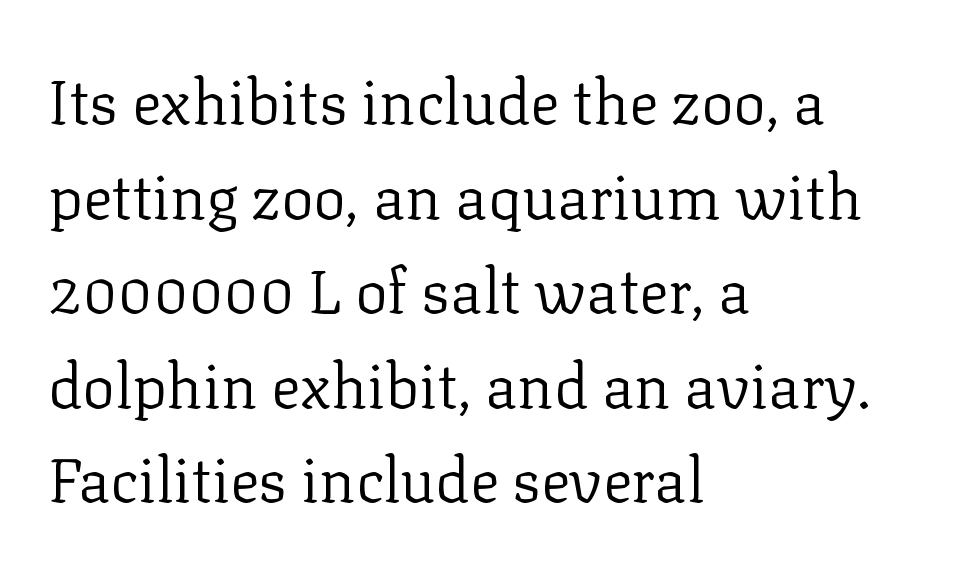
Line spacing here is normal. Unlike a clean sans, this face finishes its strokes with serifs. The passage shown is typed in a proportional face where columns would drift. Short note: letters normally spaced.
